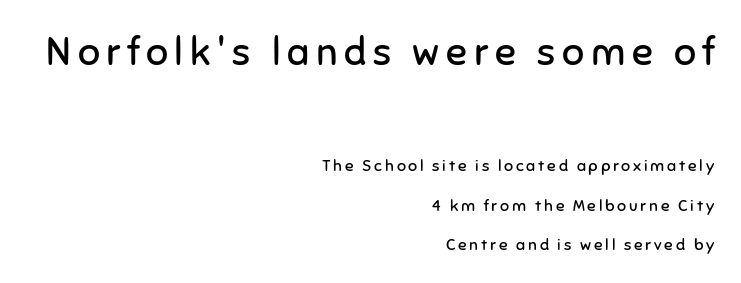
Q: Is the text bold? A: No.
Q: Is the text italic (slanted)? A: No, it is upright.
Q: Is the typeface a serif or a sans-serif typeface? A: Sans-serif.
Q: Is the text underlined? A: No.
Q: How is the paragraph aligned? A: Right-aligned.
Q: Is the spacing between lines tight, normal or loose? A: Loose.
Q: Which block of text is set in a larger size, the first (top) or the second (bottom)? A: The first (top) one.
Q: Width (condensed, normal, or wide)? A: Normal.
Q: Stroke contrast? A: Low.
Q: x-height? A: Medium.
Q: Monospaced? A: No.
